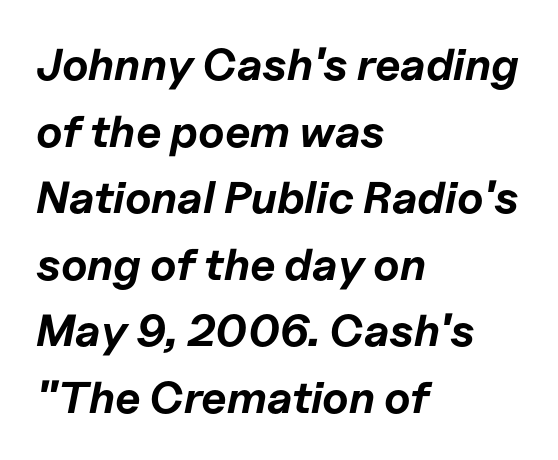
{"italic": "yes", "lean": "right", "slant_degrees": 11, "bold": "yes", "weight": "bold", "width": "normal", "stroke_contrast": "low", "x_height": "medium", "monospaced": "no", "underline": "no", "align": "left", "line_spacing": "normal", "line_spacing_ratio": 1.48, "letter_spacing": "normal", "letter_spacing_em": 0.0, "glyph_px": 45}
